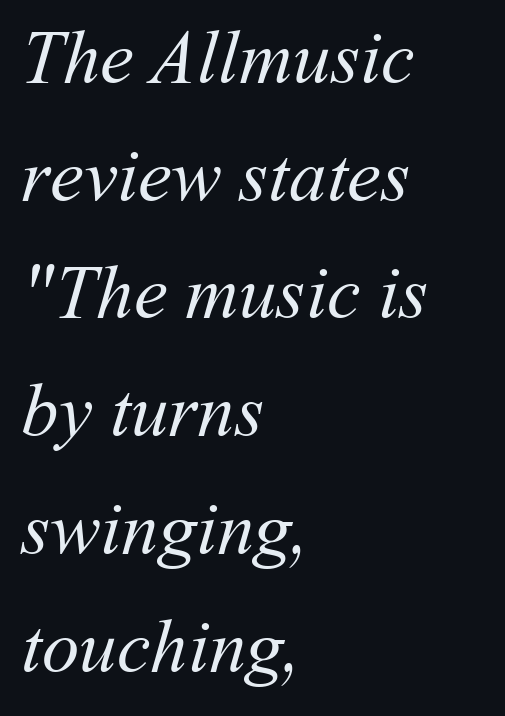
Think standard paragraph weight, or any step lighter than that. The specimen omits any rule beneath the text block's lines. Is this a fixed-width face? No — the glyphs have proportional, varying widths. A student would call this left alignment; a typographer would say flush left, rag right. The letterforms sit shoulder to shoulder at normal distance.
